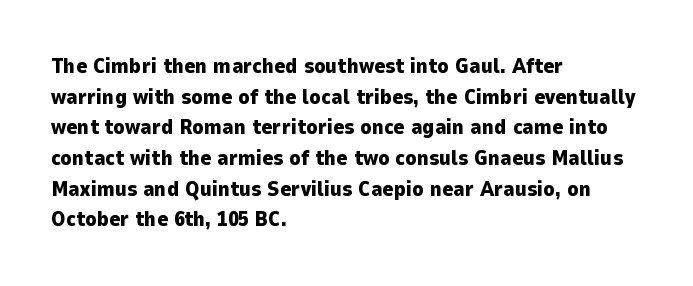
Q: Is the text bold? A: Yes.
Q: Is the text italic (slanted)? A: No, it is upright.
Q: Is the text underlined? A: No.
Q: How is the paragraph aligned? A: Left-aligned.
Q: Is the spacing between letters normal or unusually wide? A: Normal.
Q: Is the spacing between lines tight, normal or loose? A: Normal.
